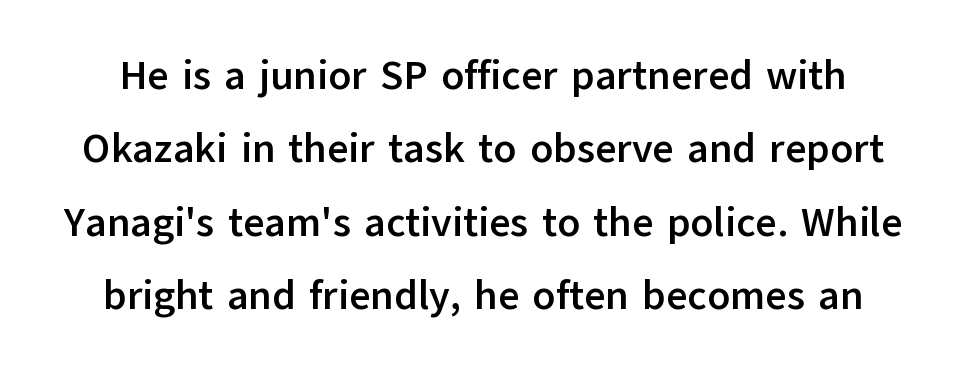
Students, note that the glyphs here touch the page at normal intervals. The passage shown is typeset with a sans-serif family. The space beneath each line is pristine and unruled. The passage shown is typed in a proportional face where columns would drift. Every stem runs plumb, perpendicular to the baseline. The letters are bold, with thick, heavy strokes.
